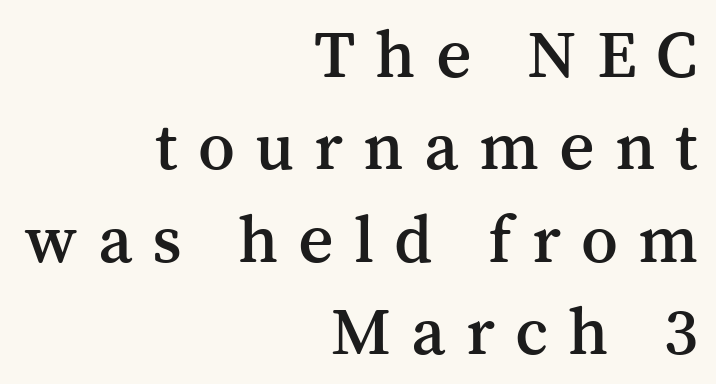
{"serif": "yes", "italic": "no", "width": "normal", "stroke_contrast": "medium", "x_height": "medium", "monospaced": "no", "underline": "no", "align": "right", "line_spacing": "normal", "line_spacing_ratio": 1.34, "letter_spacing": "wide", "letter_spacing_em": 0.29, "glyph_px": 69}
